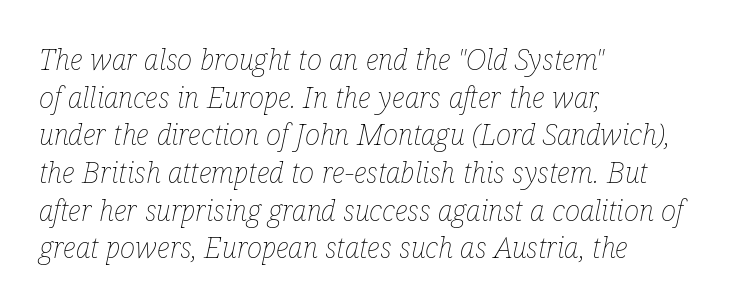
The image shows 29 px thin, condensed type, italic (leaning right); set left-aligned, normal line spacing (1.3x), normal letter spacing, not underlined; low stroke contrast and a medium x-height.
